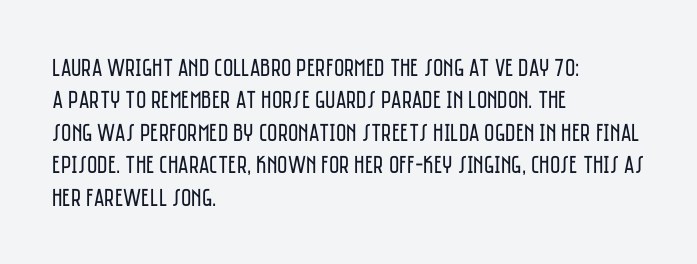
The image shows 25 px text type, upright; set left-aligned, normal line spacing (1.3x), normal letter spacing, not underlined.
